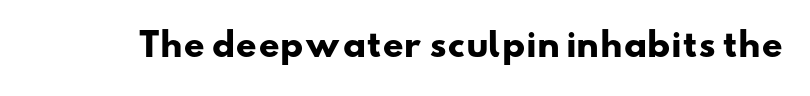
{"serif": "no", "bold": "yes", "weight": "heavy", "width": "wide", "stroke_contrast": "low", "x_height": "small", "monospaced": "no", "underline": "no", "letter_spacing": "normal", "letter_spacing_em": 0.0, "glyph_px": 33}
